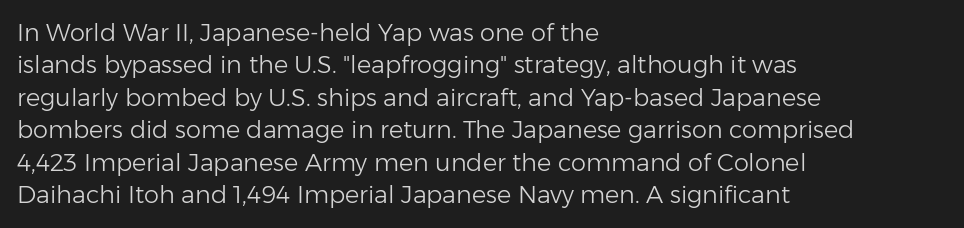
The image shows 24 px text type, upright; set left-aligned, normal line spacing (1.35x), normal letter spacing, not underlined.
